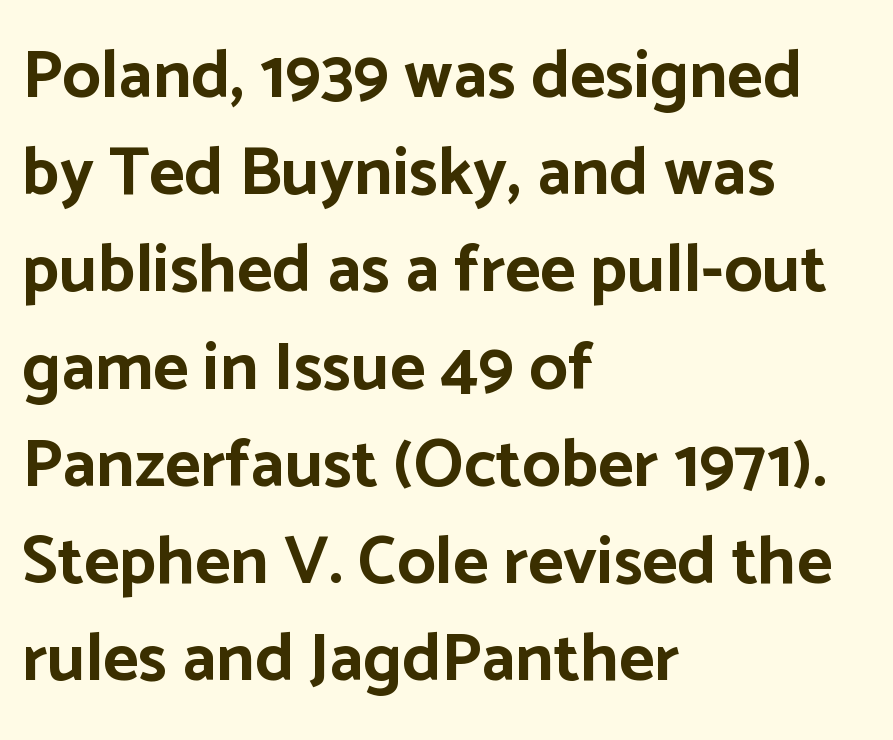
Q: Is the text bold? A: Yes.
Q: Is the text italic (slanted)? A: No, it is upright.
Q: Is the typeface a serif or a sans-serif typeface? A: Sans-serif.
Q: Is the text underlined? A: No.
Q: How is the paragraph aligned? A: Left-aligned.
Q: Is the spacing between letters normal or unusually wide? A: Normal.
Q: Is the spacing between lines tight, normal or loose? A: Normal.
Q: Width (condensed, normal, or wide)? A: Normal.
Q: Stroke contrast? A: Low.
Q: x-height? A: Medium.
Q: Monospaced? A: No.
